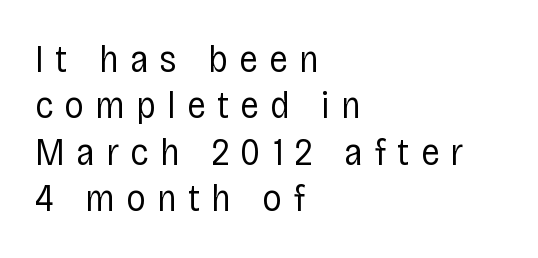
{"serif": "no", "italic": "no", "bold": "no", "weight": "regular", "width": "condensed", "stroke_contrast": "low", "x_height": "large", "monospaced": "no", "underline": "no", "align": "left", "line_spacing_ratio": 1.19, "letter_spacing": "wide", "letter_spacing_em": 0.29, "glyph_px": 39}
